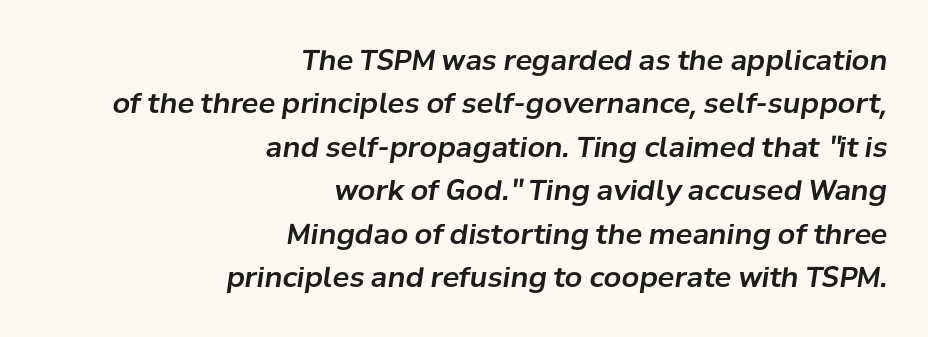
Horizontal alignment here is rightward, an uncommon choice for prose. Emphasis-style slanted type is in use. Each word holds together tightly as a unit, with standard inter-letter gaps. Bare-footed words on every line. Honestly, the row spacing looks completely unremarkable. Character widths vary here, with narrow letters taking less room than wide ones.
